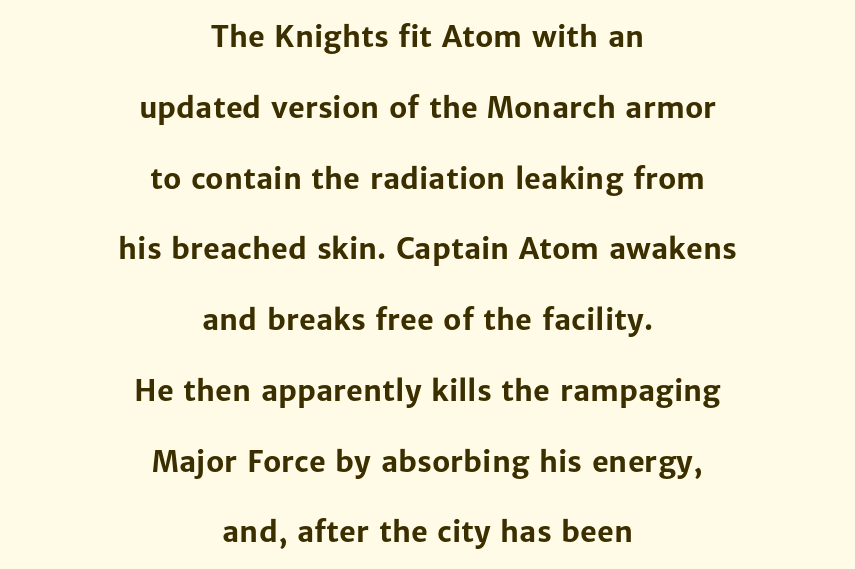
The image shows 29 px bold sans-serif type, upright; set centered, loose line spacing (2.44x), normal letter spacing, not underlined; low stroke contrast and a medium x-height.
